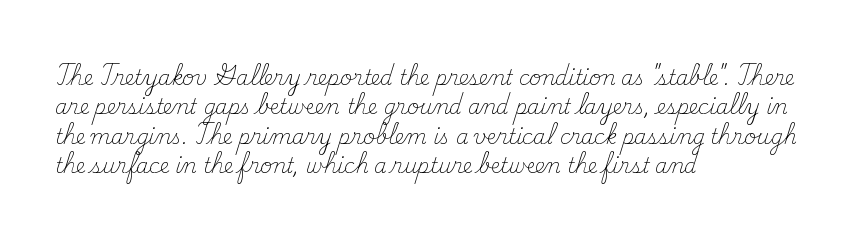
The image shows 20 px text type; set left-aligned, normal line spacing (1.47x), normal letter spacing, not underlined.
